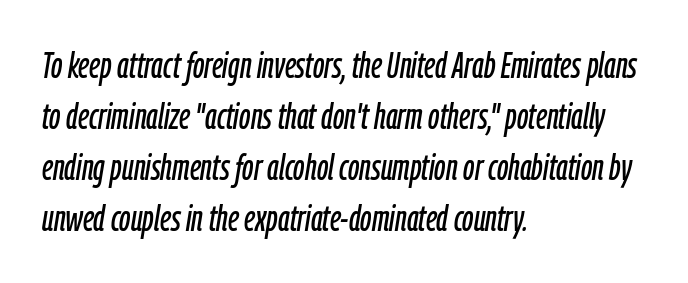
The image shows 37 px condensed type, italic (leaning right); set left-aligned, normal line spacing (1.38x), normal letter spacing, not underlined; low stroke contrast and a medium x-height.
